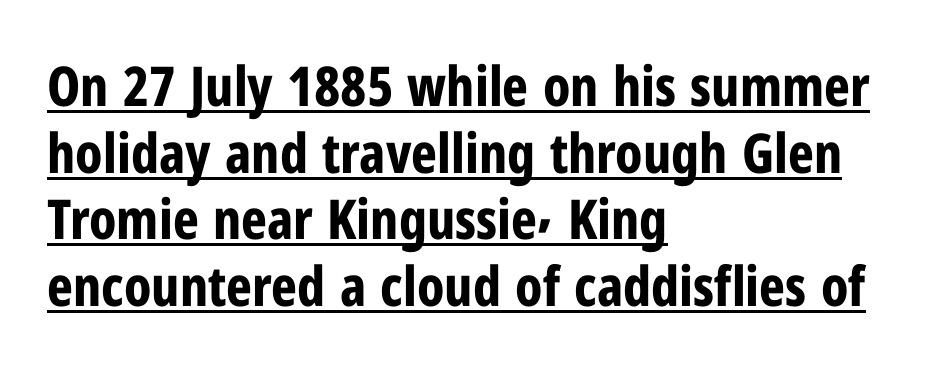
Notice how thick the strokes are: this is what a full bold looks like. There is no visible air inserted between adjacent glyphs. Looks like regular typesetting: each glyph gets only the width it needs. Check the space under the baseline: a stroke is drawn there. The text was rendered using a sans face with plain stroke endings.
